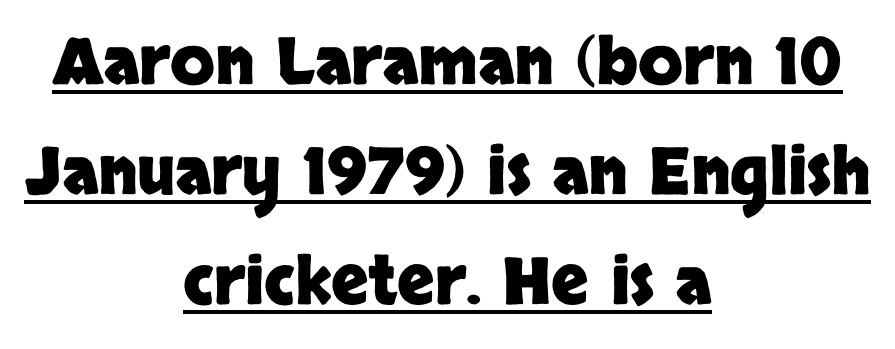
Q: Is the text bold? A: Yes.
Q: Is the text italic (slanted)? A: No, it is upright.
Q: Is the typeface a serif or a sans-serif typeface? A: Sans-serif.
Q: Is the text underlined? A: Yes.
Q: How is the paragraph aligned? A: Centered.
Q: Is the spacing between letters normal or unusually wide? A: Normal.
Q: Is the spacing between lines tight, normal or loose? A: Normal.
Q: Width (condensed, normal, or wide)? A: Normal.
Q: Stroke contrast? A: Low.
Q: x-height? A: Large.
Q: Monospaced? A: No.
